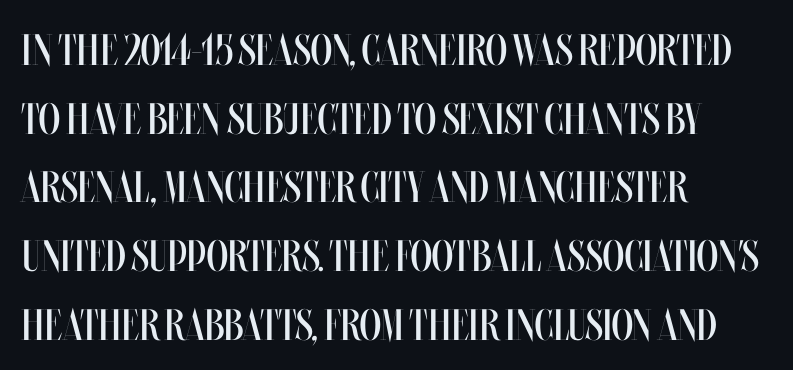
The image shows 44 px regular-weight, condensed type, upright; set left-aligned, normal line spacing (1.56x), normal letter spacing, not underlined; medium stroke contrast and a large x-height.
